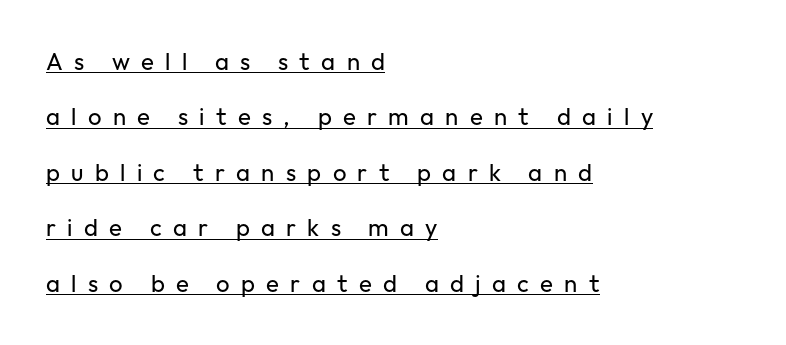
{"italic": "no", "bold": "no", "underline": "yes", "align": "left", "line_spacing": "loose", "line_spacing_ratio": 2.31, "letter_spacing": "wide", "letter_spacing_em": 0.47, "glyph_px": 24}
